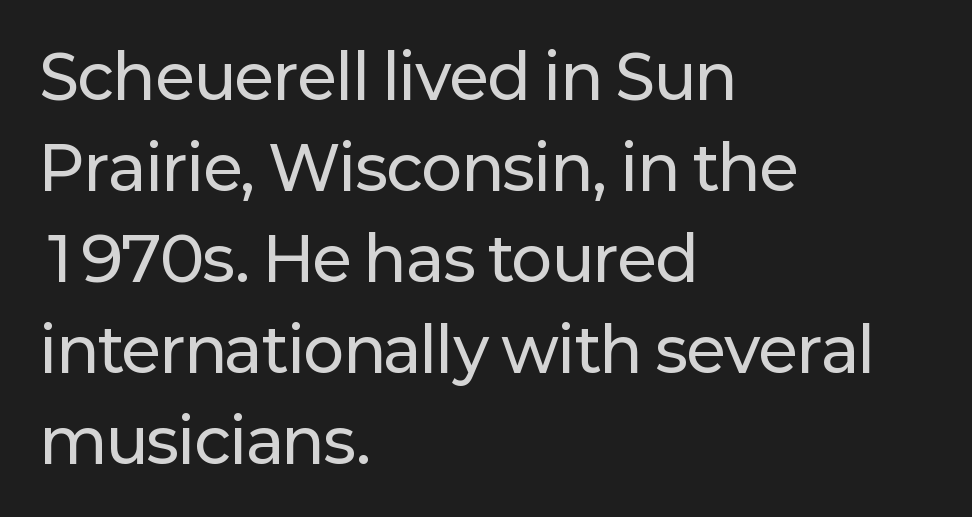
The image shows 61 px sans-serif type, upright; set left-aligned, normal line spacing (1.49x), normal letter spacing, not underlined; low stroke contrast and a medium x-height.
